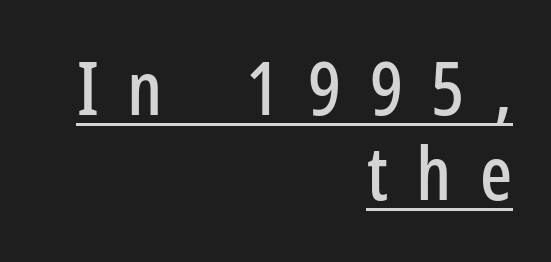
Notice how descenders almost collide with the ascenders below — that's tight leading. The specimen includes a rule beneath the text block's lines. Check where the strokes stop: nothing finishes them off — pure sans. You could not count columns in this text — the font is proportionally spaced. The typography opts for an upright posture over an oblique one.
